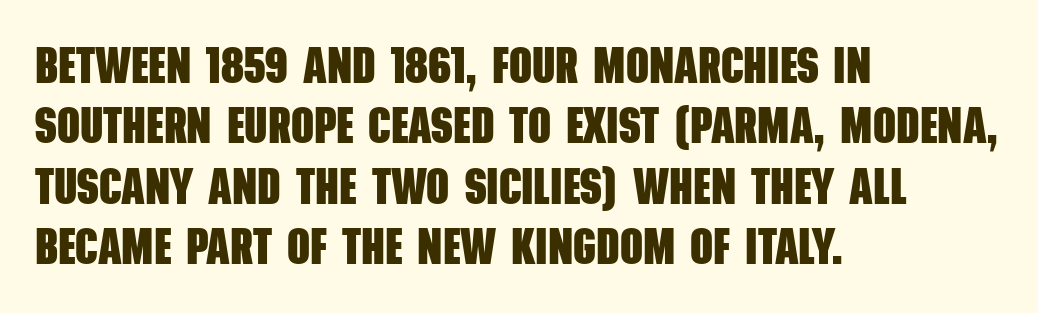
Nothing unusual about the tracking: characters are spaced as the font intends. Each row of text sits above clean, open space. The passage shown is emphatically bold. These lines are rendered in a variable-pitch font. This rendering employs a face without finishing strokes, i.e., a sans-serif. All the whitespace from short lines collects on the right.
